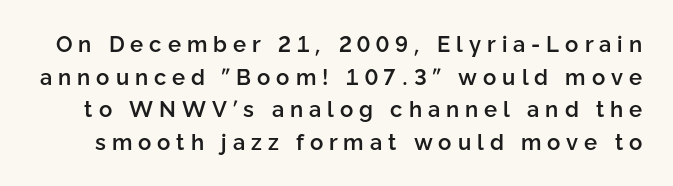
The image shows 22 px text type, upright; set normal line spacing (1.48x), unusually wide letter spacing (+0.27 em), not underlined.
